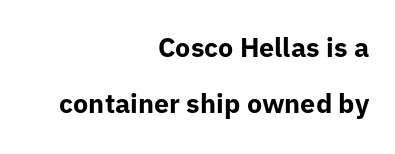
Q: Is the text bold? A: Yes.
Q: Is the text italic (slanted)? A: No, it is upright.
Q: Is the text underlined? A: No.
Q: How is the paragraph aligned? A: Right-aligned.
Q: Is the spacing between letters normal or unusually wide? A: Normal.
Q: Is the spacing between lines tight, normal or loose? A: Loose.
